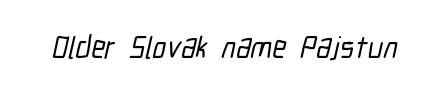
Each word holds together tightly as a unit, with standard inter-letter gaps. Each letter keeps its own natural width here, so spacing adapts to shape. The designer went with a sans here, leaving each stem footless. Has an underline been added? It has not.
